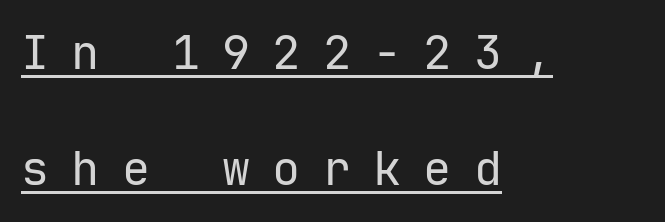
{"serif": "no", "italic": "no", "bold": "no", "weight": "regular", "width": "normal", "stroke_contrast": "low", "x_height": "medium", "monospaced": "yes", "underline": "yes", "align": "left", "line_spacing": "loose", "line_spacing_ratio": 2.47, "letter_spacing": "wide", "letter_spacing_em": 0.47, "glyph_px": 47}
